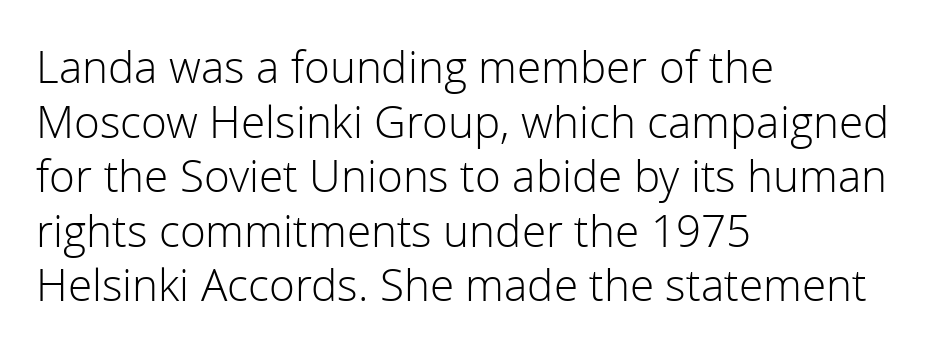
{"serif": "no", "italic": "no", "bold": "no", "weight": "light", "width": "normal", "stroke_contrast": "low", "x_height": "medium", "monospaced": "no", "underline": "no", "align": "left", "line_spacing_ratio": 1.24, "letter_spacing": "normal", "letter_spacing_em": 0.0, "glyph_px": 44}
